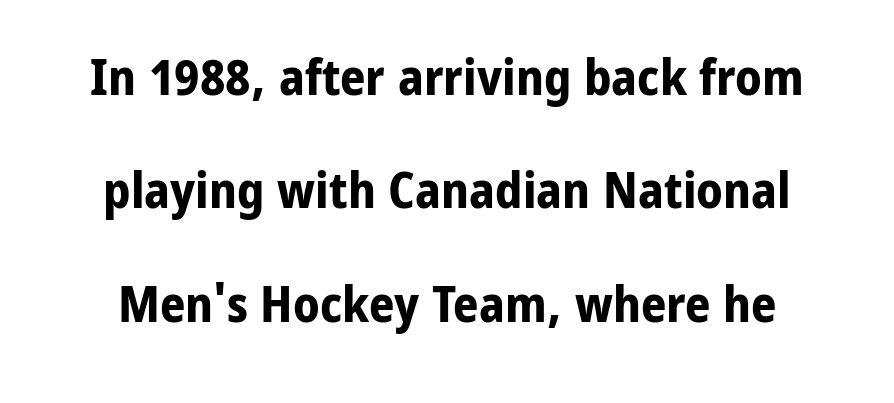
The image shows 50 px bold sans-serif type, upright; set loose line spacing (2.27x), normal letter spacing, not underlined; low stroke contrast and a medium x-height.
